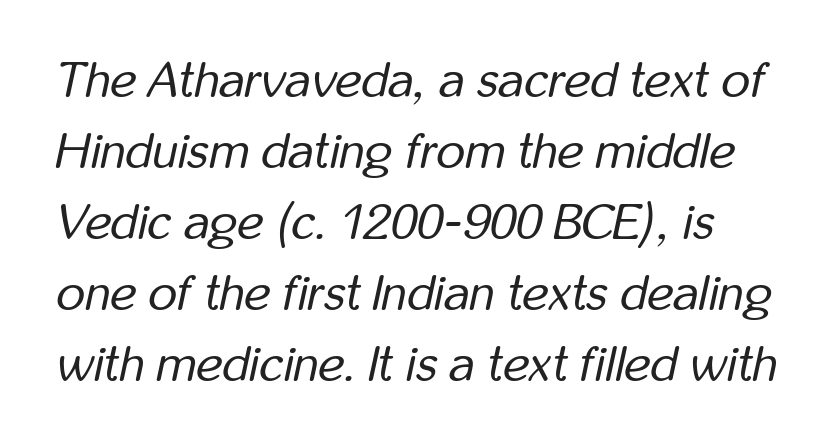
Q: Is the text bold? A: No.
Q: Is the text italic (slanted)? A: Yes, it leans right by about 12 degrees.
Q: Is the text underlined? A: No.
Q: Is the spacing between letters normal or unusually wide? A: Normal.
Q: Is the spacing between lines tight, normal or loose? A: Normal.
Q: Width (condensed, normal, or wide)? A: Condensed.
Q: Stroke contrast? A: Low.
Q: x-height? A: Medium.
Q: Monospaced? A: No.
